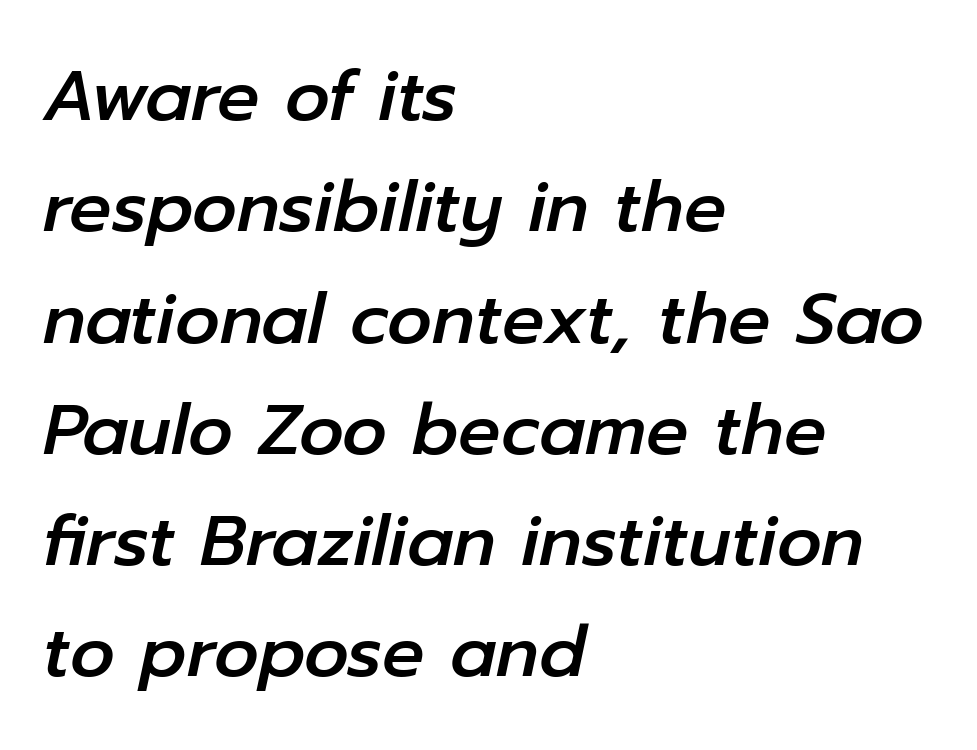
The image shows 70 px text type, italic (leaning right); set left-aligned, normal line spacing (1.59x), normal letter spacing, not underlined; low stroke contrast and a medium x-height.
